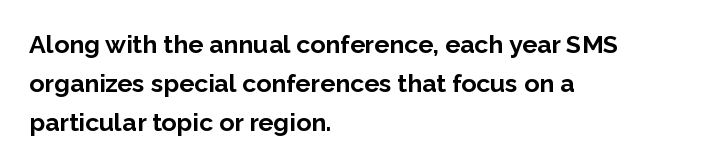
Q: Is the text bold? A: Yes.
Q: Is the text italic (slanted)? A: No, it is upright.
Q: Is the text underlined? A: No.
Q: How is the paragraph aligned? A: Left-aligned.
Q: Is the spacing between letters normal or unusually wide? A: Normal.
Q: Is the spacing between lines tight, normal or loose? A: Normal.
